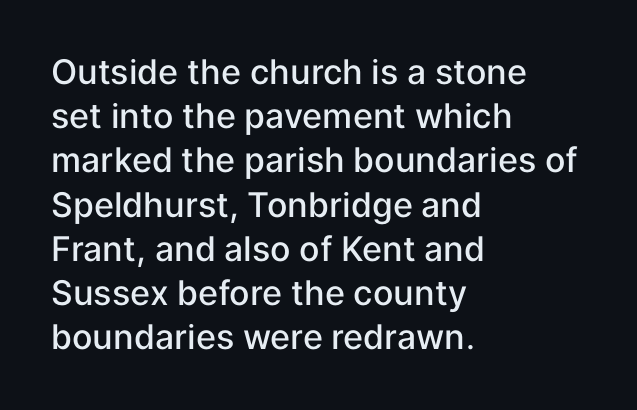
Q: Is the text bold? A: Semi-bold.
Q: Is the text italic (slanted)? A: No, it is upright.
Q: Is the typeface a serif or a sans-serif typeface? A: Sans-serif.
Q: Is the text underlined? A: No.
Q: How is the paragraph aligned? A: Left-aligned.
Q: Is the spacing between letters normal or unusually wide? A: Normal.
Q: Is the spacing between lines tight, normal or loose? A: Normal.
Q: Width (condensed, normal, or wide)? A: Normal.
Q: Stroke contrast? A: Low.
Q: x-height? A: Medium.
Q: Monospaced? A: No.
